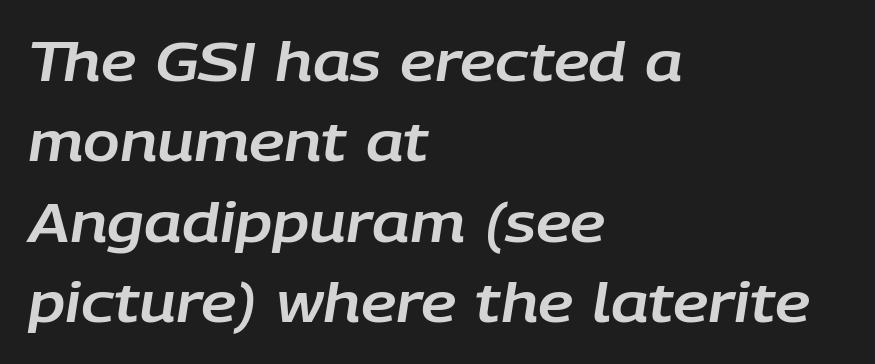
Q: Is the text italic (slanted)? A: Yes, it leans right by about 9 degrees.
Q: Is the text underlined? A: No.
Q: How is the paragraph aligned? A: Left-aligned.
Q: Is the spacing between letters normal or unusually wide? A: Normal.
Q: Is the spacing between lines tight, normal or loose? A: Normal.
Q: Width (condensed, normal, or wide)? A: Normal.
Q: Stroke contrast? A: Low.
Q: x-height? A: Large.
Q: Monospaced? A: No.
